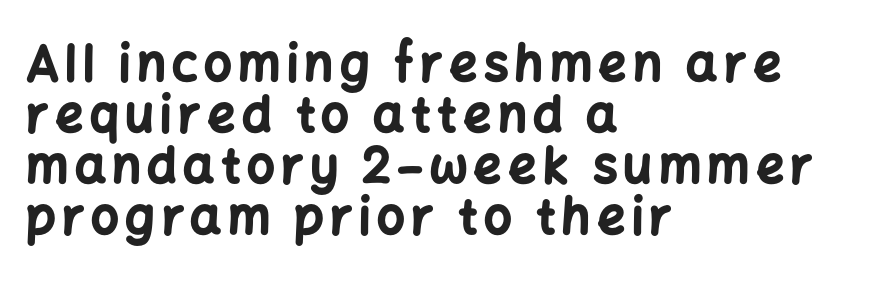
Q: Is the text bold? A: Yes.
Q: Is the text italic (slanted)? A: No, it is upright.
Q: Is the typeface a serif or a sans-serif typeface? A: Sans-serif.
Q: Is the text underlined? A: No.
Q: How is the paragraph aligned? A: Left-aligned.
Q: Is the spacing between lines tight, normal or loose? A: Tight.
Q: Width (condensed, normal, or wide)? A: Normal.
Q: Stroke contrast? A: Low.
Q: x-height? A: Medium.
Q: Monospaced? A: No.
